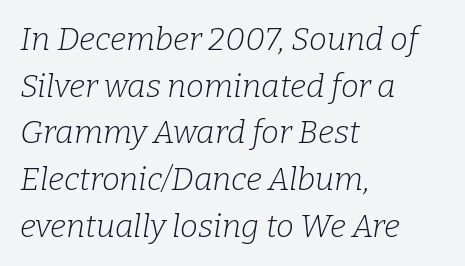
The image shows 32 px light serif type, italic (leaning right); set left-aligned, normal line spacing (1.46x), normal letter spacing, not underlined; low stroke contrast and a medium x-height.
